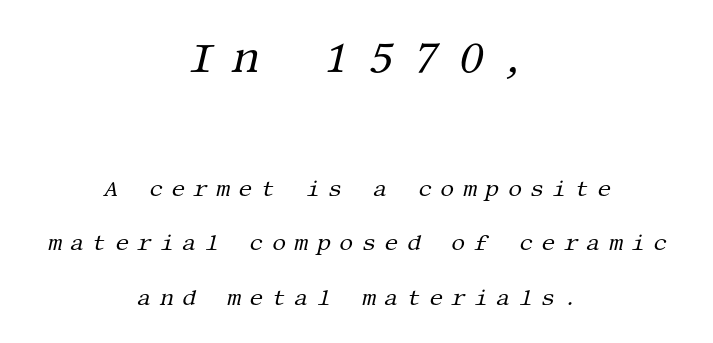
The lines are spread far apart with generous leading. The face used here appears at its bigger size in the upper chunk. The font is comparable to plain body text, perhaps lighter. Font category for this specimen: serif. Horizontally, the lines are justified to the midpoint only.
